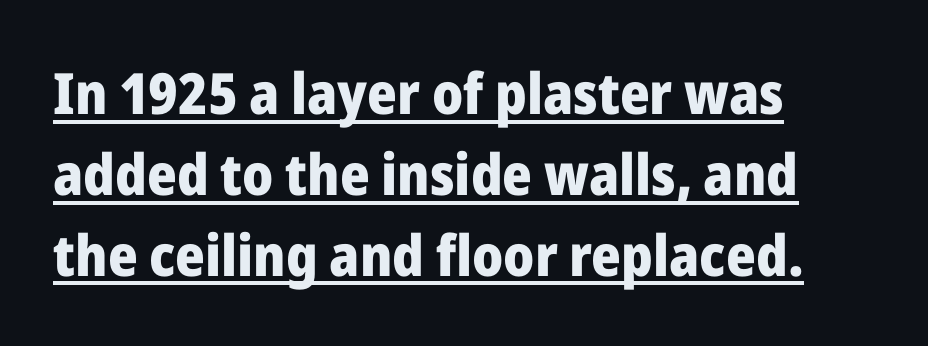
This is heavy type, rendered in bold. In terms of letterform style, serifs are entirely absent. Compared with a centered layout, this one pins lines to the left instead. The letterforms sit shoulder to shoulder at normal distance.
